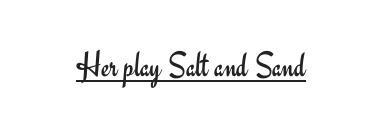
Q: Is the text bold? A: No.
Q: Is the text italic (slanted)? A: Yes.
Q: Is the typeface a serif or a sans-serif typeface? A: Sans-serif.
Q: Is the text underlined? A: Yes.
Q: Is the spacing between letters normal or unusually wide? A: Normal.
Q: Width (condensed, normal, or wide)? A: Normal.
Q: Stroke contrast? A: Low.
Q: x-height? A: Small.
Q: Monospaced? A: No.
